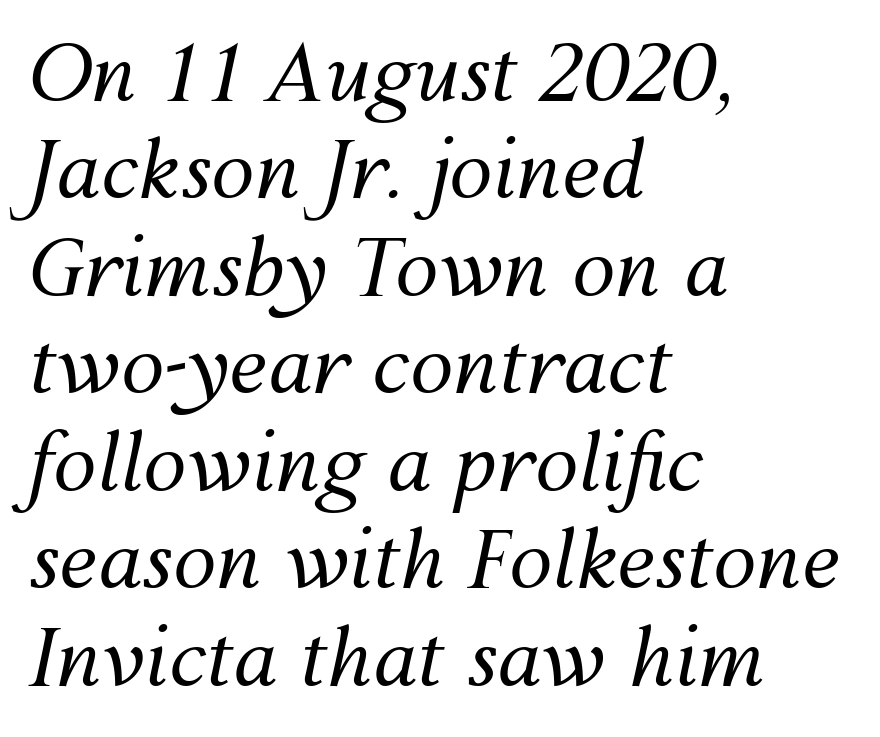
Q: Is the text bold? A: No.
Q: Is the text italic (slanted)? A: Yes, it leans right by about 12 degrees.
Q: Is the text underlined? A: No.
Q: How is the paragraph aligned? A: Left-aligned.
Q: Is the spacing between letters normal or unusually wide? A: Normal.
Q: Is the spacing between lines tight, normal or loose? A: Normal.
Q: Width (condensed, normal, or wide)? A: Normal.
Q: Stroke contrast? A: Medium.
Q: x-height? A: Medium.
Q: Monospaced? A: No.
